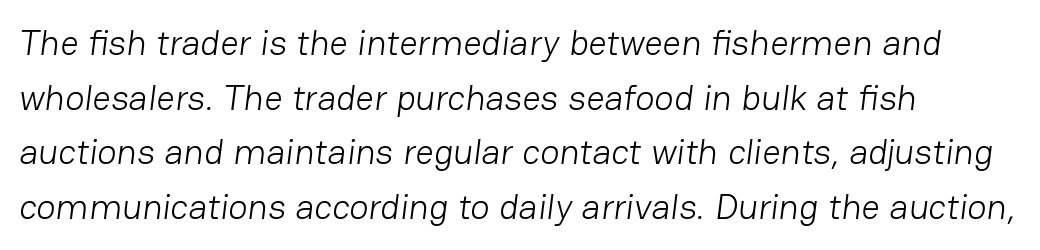
Rule under the text: the space is simply empty. Letterform terminals end flat and unadorned throughout the passage. Is this a heavy cut? Hardly; it is regular or lighter. This sample has the flowing, uneven cadence of proportional lettering. Does the copy run flush right? No — it runs flush left.
